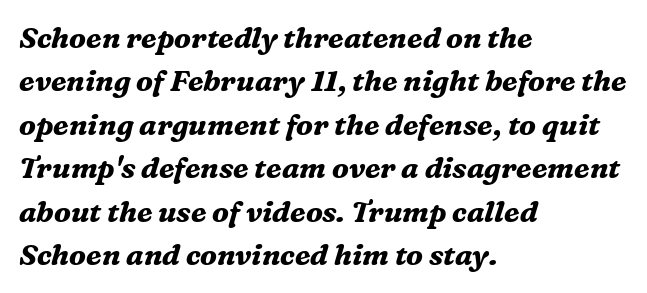
Tall strokes in this sample are angled rather than plumb. Letters rest on an invisible, unmarked baseline. Rows of type keep a routine distance in the vertical direction. Thick stems and heavy bowls — unmistakably bold. Casual observation: everything's shoved over to the left.
